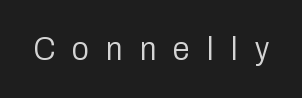
The image shows 34 px light, condensed sans-serif type, upright; set unusually wide letter spacing (+0.5 em), not underlined; low stroke contrast and a medium x-height.
